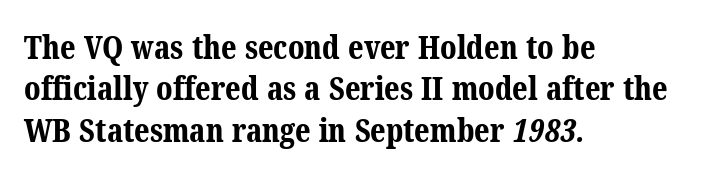
The image shows 32 px bold serif type; set left-aligned, normal line spacing (1.29x), normal letter spacing, not underlined; medium stroke contrast and a medium x-height.
